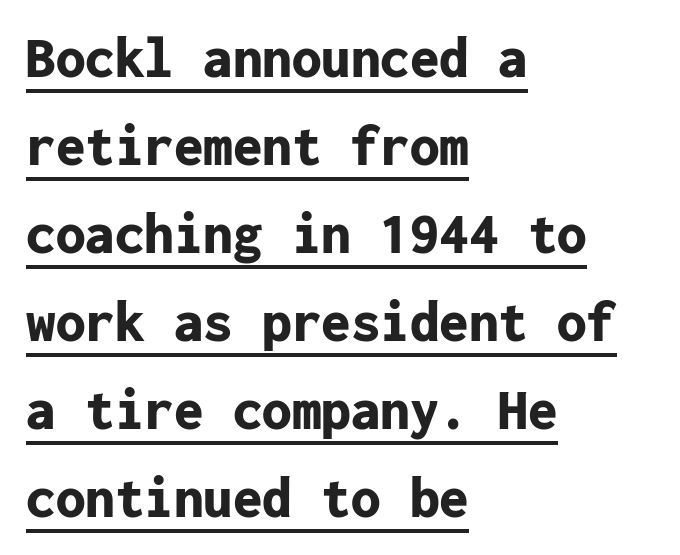
Does a line run under the words? Yes, clearly. Casual observation: everything's shoved over to the left. A full-strength bold gives these letters their thick strokes. Each letter, wide or thin by design, is forced into the same width here. The line-height multiplier appears to be the usual default.
